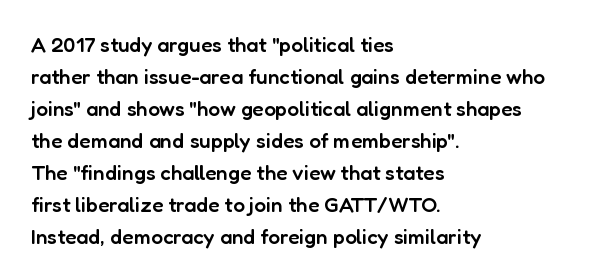
The image shows 21 px text type, upright; set left-aligned, normal line spacing (1.52x), normal letter spacing, not underlined.
